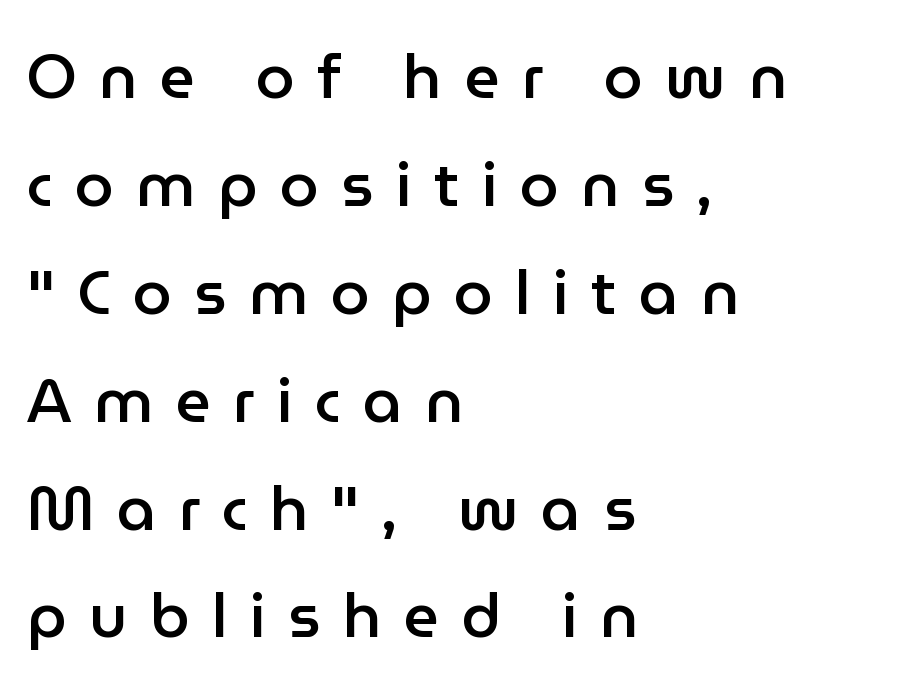
The image shows 62 px semibold sans-serif type, upright; set left-aligned, line spacing 1.74x, unusually wide letter spacing (+0.36 em), not underlined; low stroke contrast and a medium x-height.
